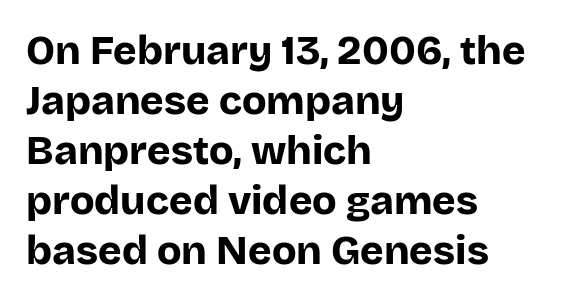
{"serif": "no", "italic": "no", "bold": "yes", "weight": "bold", "width": "normal", "stroke_contrast": "low", "x_height": "large", "monospaced": "no", "underline": "no", "align": "left", "line_spacing": "normal", "line_spacing_ratio": 1.25, "letter_spacing": "normal", "letter_spacing_em": 0.0, "glyph_px": 40}
